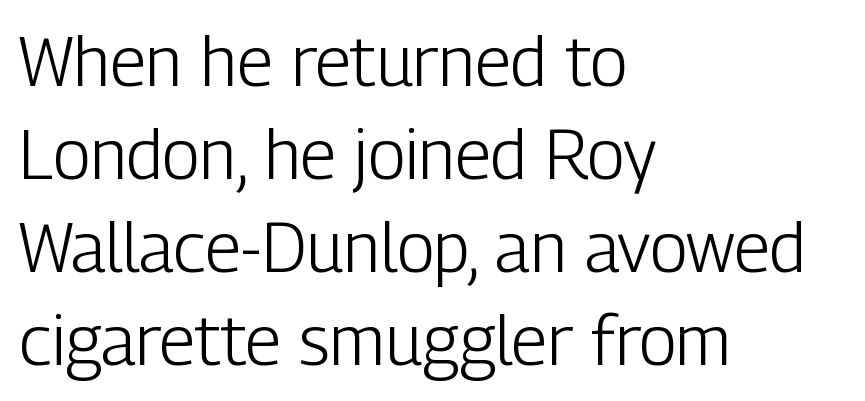
{"serif": "no", "italic": "no", "bold": "no", "weight": "light", "width": "condensed", "stroke_contrast": "low", "x_height": "medium", "monospaced": "no", "underline": "no", "align": "left", "line_spacing": "normal", "line_spacing_ratio": 1.35, "letter_spacing": "normal", "letter_spacing_em": 0.0, "glyph_px": 69}
